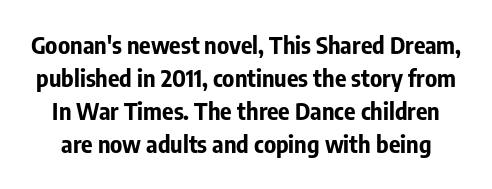
{"italic": "no", "bold": "yes", "underline": "no", "line_spacing": "normal", "line_spacing_ratio": 1.38, "letter_spacing": "normal", "letter_spacing_em": 0.0, "glyph_px": 24}
